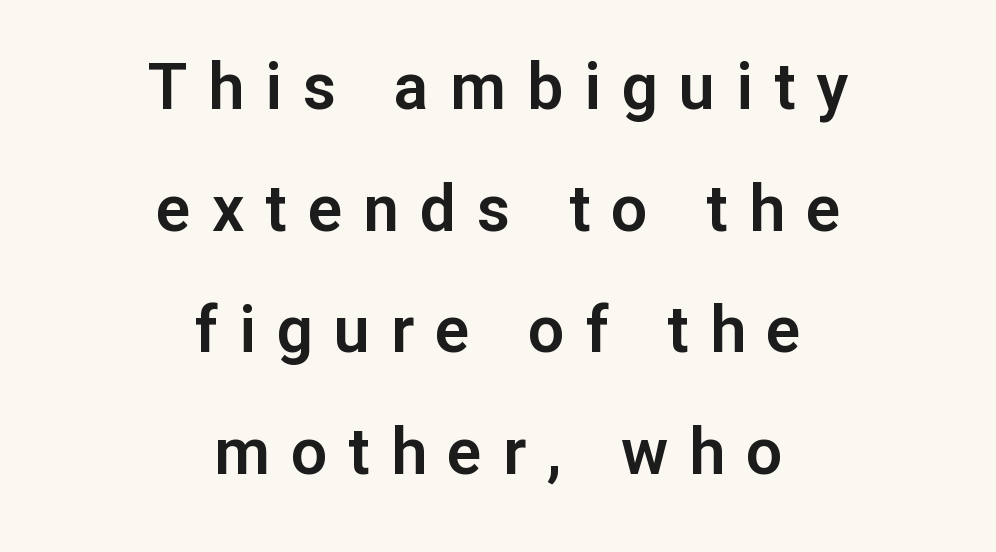
{"serif": "no", "italic": "no", "width": "normal", "stroke_contrast": "low", "x_height": "medium", "monospaced": "no", "underline": "no", "align": "center", "line_spacing": "loose", "line_spacing_ratio": 1.9, "letter_spacing": "wide", "letter_spacing_em": 0.33, "glyph_px": 64}
